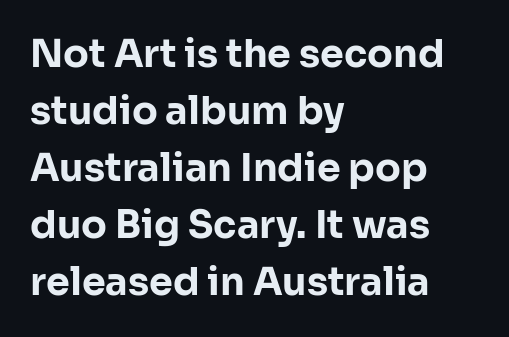
This sample is left-justified, so line endings fall wherever the words run out. Heft: maximum for text — a bold. The rendering uses natural spacing where letterforms have individual widths. Tracking here is standard; glyphs follow each other at the usual distance.
